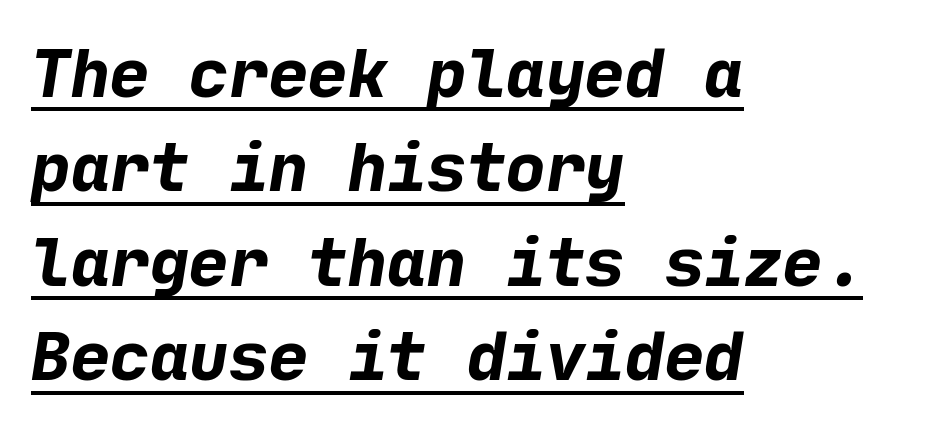
The image shows 66 px bold sans-serif type; set left-aligned, normal line spacing (1.43x), normal letter spacing, underlined; low stroke contrast and a medium x-height.
